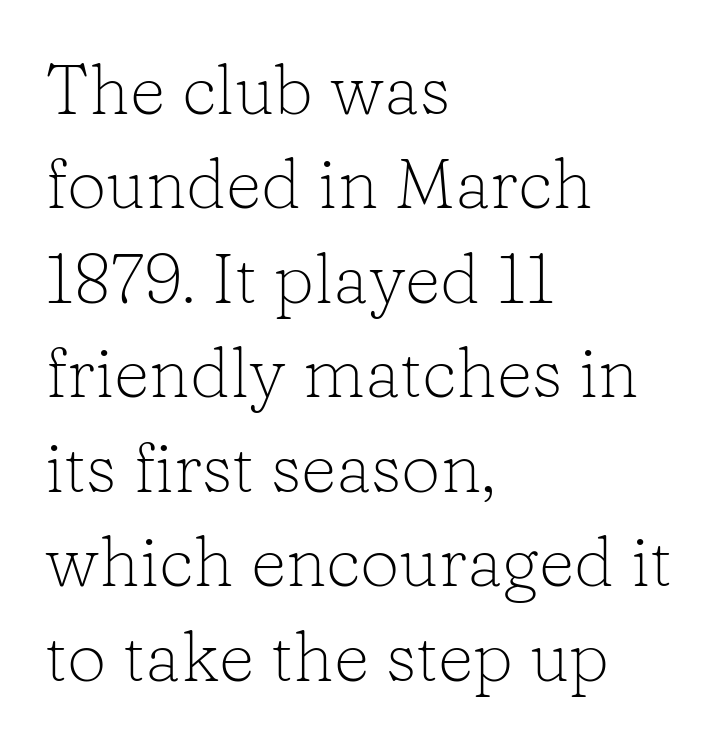
{"serif": "yes", "italic": "no", "bold": "no", "weight": "light", "width": "normal", "stroke_contrast": "low", "x_height": "medium", "monospaced": "no", "underline": "no", "align": "left", "line_spacing": "normal", "line_spacing_ratio": 1.35, "letter_spacing": "normal", "letter_spacing_em": 0.0, "glyph_px": 70}
